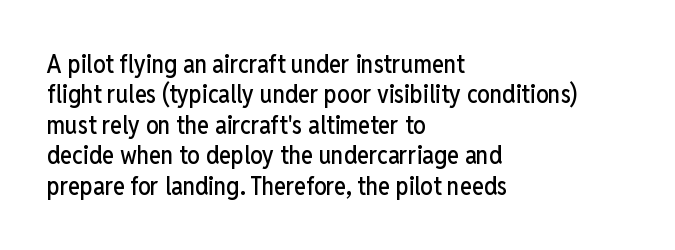
The typography opts for an upright posture over an oblique one. The letterforms sit shoulder to shoulder at normal distance. Compared with a centered layout, this one pins lines to the left instead. Descenders are the only things crossing below the line.
